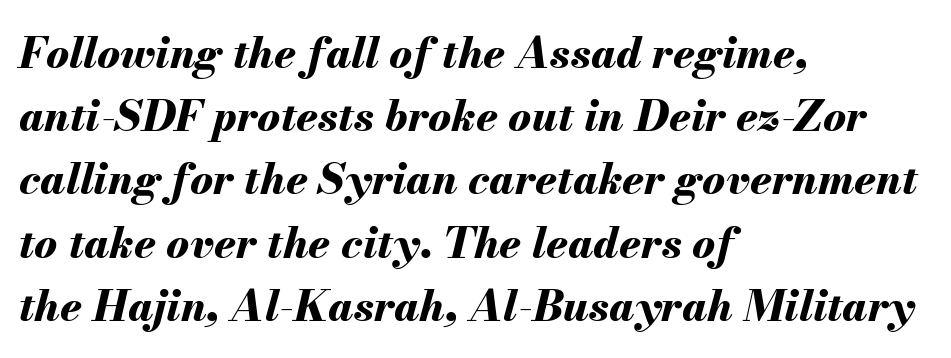
Casual observation: everything's shoved over to the left. The face used here is proportionally spaced, like ordinary book or web type. This rendering features lettering with no underline. The font's italic variant was chosen for this text. Each glyph is drawn with heavy, bold strokes. Here the glyphs are tracked normally, forming tight word shapes.
